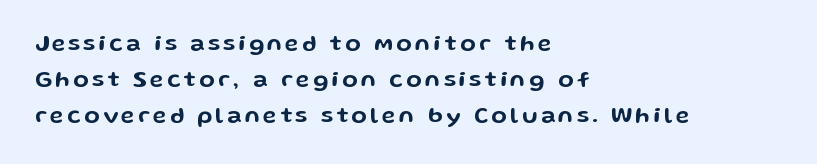
Q: Is the text italic (slanted)? A: No, it is upright.
Q: Is the text underlined? A: No.
Q: How is the paragraph aligned? A: Left-aligned.
Q: Is the spacing between lines tight, normal or loose? A: Normal.
